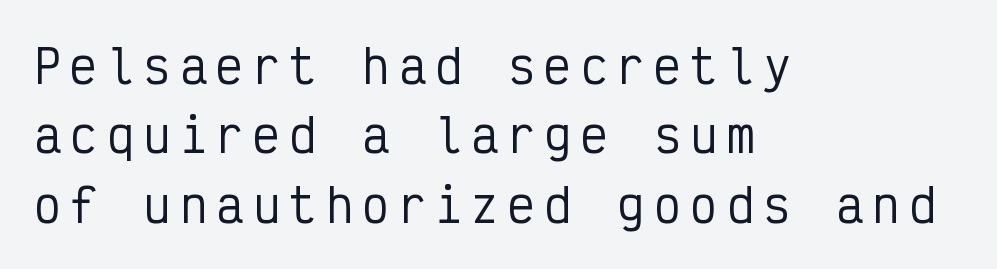
Q: Is the text italic (slanted)? A: No, it is upright.
Q: Is the typeface a serif or a sans-serif typeface? A: Sans-serif.
Q: Is the text underlined? A: No.
Q: How is the paragraph aligned? A: Left-aligned.
Q: Is the spacing between letters normal or unusually wide? A: Unusually wide.
Q: Is the spacing between lines tight, normal or loose? A: Normal.
Q: Width (condensed, normal, or wide)? A: Condensed.
Q: Stroke contrast? A: Low.
Q: x-height? A: Medium.
Q: Monospaced? A: Yes.
